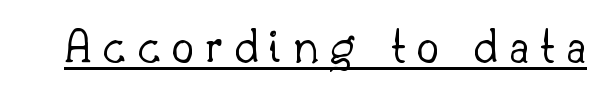
Q: Is the text bold? A: No.
Q: Is the text italic (slanted)? A: No, it is upright.
Q: Is the text underlined? A: Yes.
Q: Is the spacing between letters normal or unusually wide? A: Unusually wide.
Q: Width (condensed, normal, or wide)? A: Normal.
Q: Stroke contrast? A: Low.
Q: x-height? A: Small.
Q: Monospaced? A: No.
